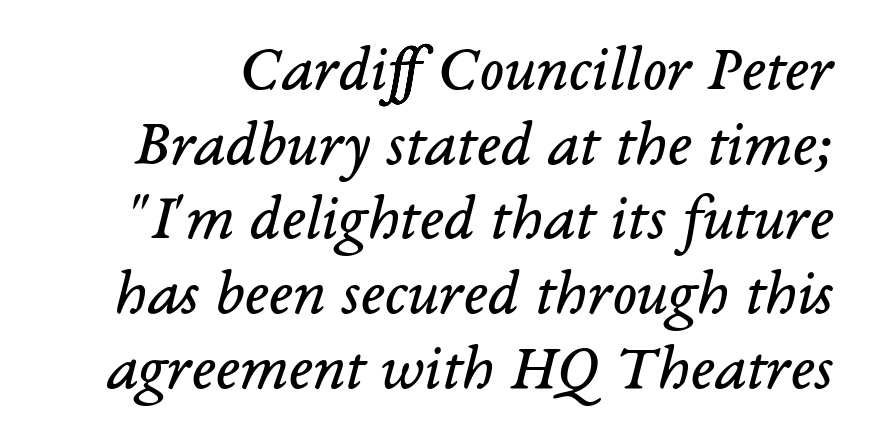
These lines are rendered in a variable-pitch font. The strokes are not fattened; the text isn't bold. Rule under the text: the space is simply empty. Typographically, this falls in the serif category.
